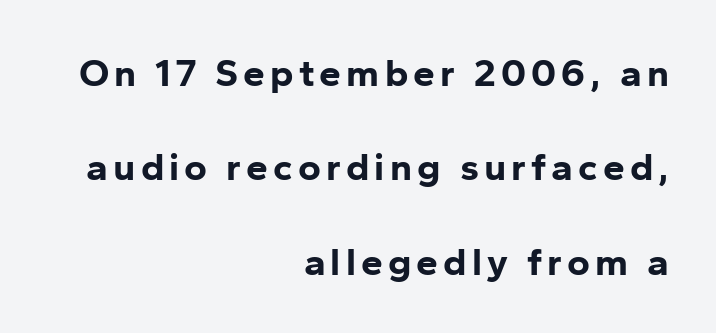
Note the varied advance widths — an 'i' is clearly narrower than an 'm'. Summary of weight: heavy, a full bold. The face used here is a sans, in the tradition of grotesques and geometrics. Widely set lines give the paragraph a tall, airy silhouette.
